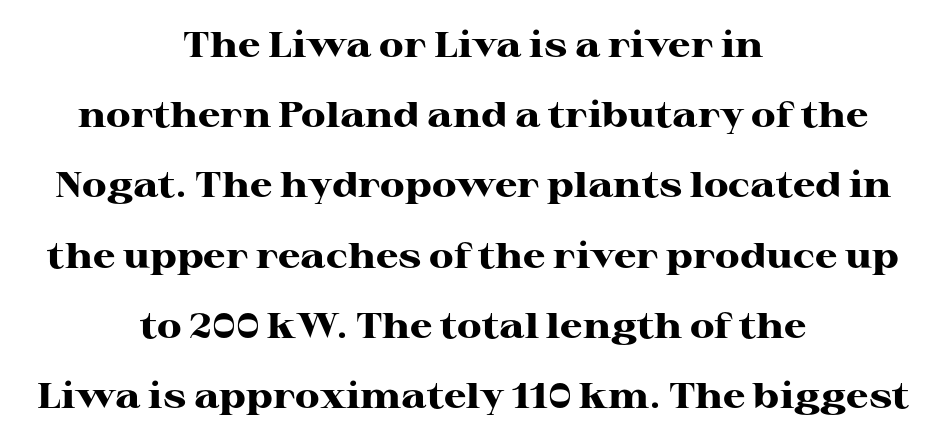
{"serif": "yes", "italic": "no", "bold": "yes", "weight": "heavy", "width": "wide", "stroke_contrast": "high", "x_height": "medium", "monospaced": "no", "underline": "no", "align": "center", "line_spacing": "loose", "line_spacing_ratio": 1.95, "letter_spacing": "normal", "letter_spacing_em": 0.0, "glyph_px": 36}
